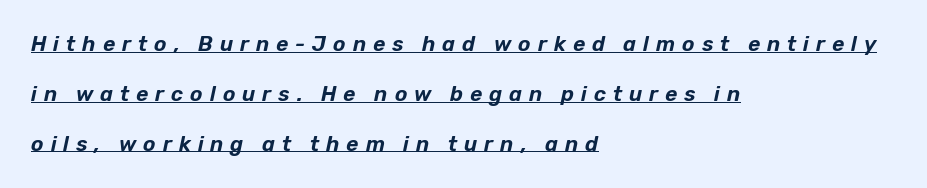
Q: Is the text italic (slanted)? A: Yes, it leans right by about 12 degrees.
Q: Is the text underlined? A: Yes.
Q: How is the paragraph aligned? A: Left-aligned.
Q: Is the spacing between letters normal or unusually wide? A: Unusually wide.
Q: Is the spacing between lines tight, normal or loose? A: Loose.
